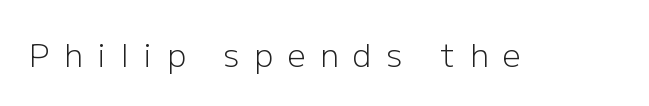
Q: Is the text bold? A: No.
Q: Is the text italic (slanted)? A: No, it is upright.
Q: Is the typeface a serif or a sans-serif typeface? A: Sans-serif.
Q: Is the text underlined? A: No.
Q: Is the spacing between letters normal or unusually wide? A: Unusually wide.
Q: Width (condensed, normal, or wide)? A: Normal.
Q: Stroke contrast? A: Low.
Q: x-height? A: Medium.
Q: Monospaced? A: No.
